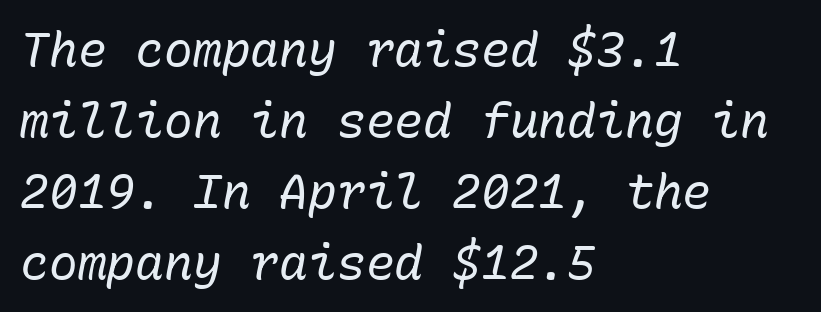
Q: Is the text bold? A: No.
Q: Is the text italic (slanted)? A: Yes, it leans right by about 10 degrees.
Q: Is the text underlined? A: No.
Q: How is the paragraph aligned? A: Left-aligned.
Q: Is the spacing between letters normal or unusually wide? A: Normal.
Q: Is the spacing between lines tight, normal or loose? A: Normal.
Q: Width (condensed, normal, or wide)? A: Normal.
Q: Stroke contrast? A: Low.
Q: x-height? A: Medium.
Q: Monospaced? A: Yes.
